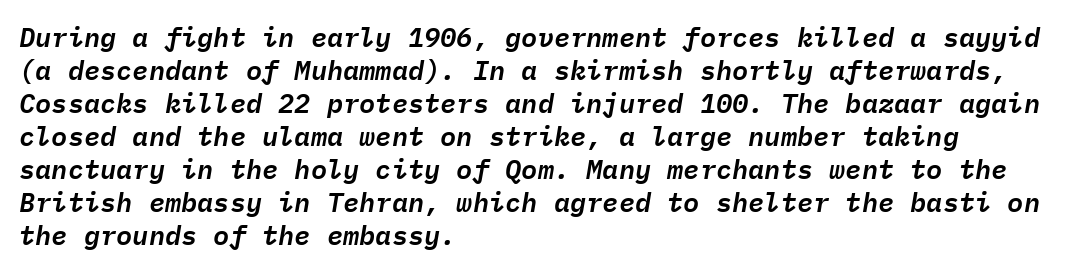
{"italic": "yes", "lean": "right", "slant_degrees": 9, "underline": "no", "align": "left", "line_spacing_ratio": 1.22, "letter_spacing": "normal", "letter_spacing_em": 0.0, "glyph_px": 27}
